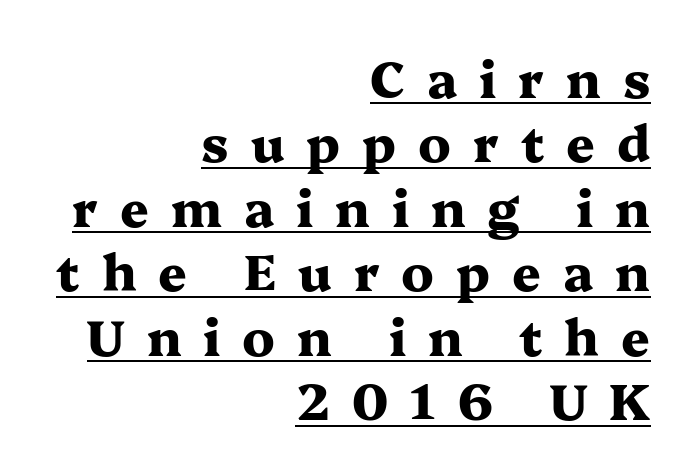
Underlined type. I'd call this a serif setting — the letters wear small feet. Where is the straight margin? On the right. The type sits square on the baseline with zero lean.
